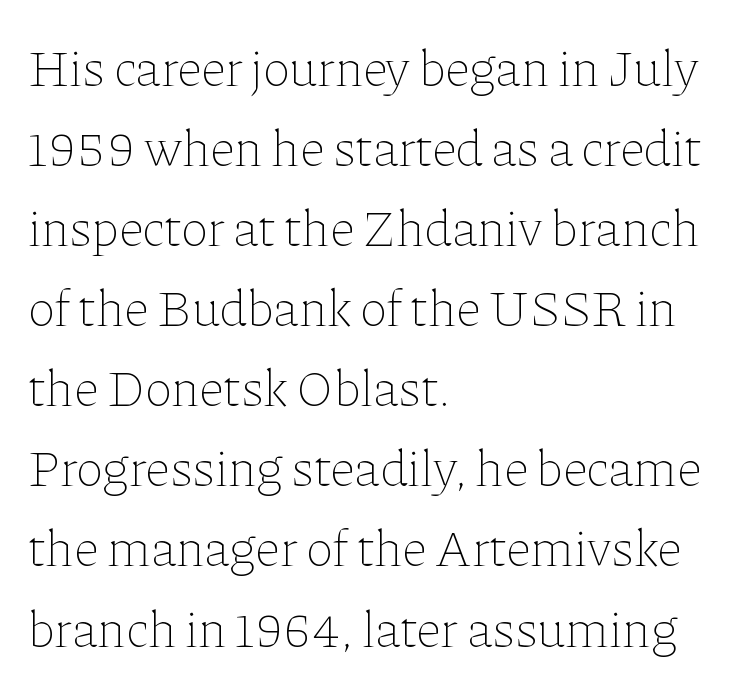
The image shows 52 px thin type, upright; set left-aligned, normal line spacing (1.54x), normal letter spacing, not underlined; low stroke contrast and a medium x-height.
